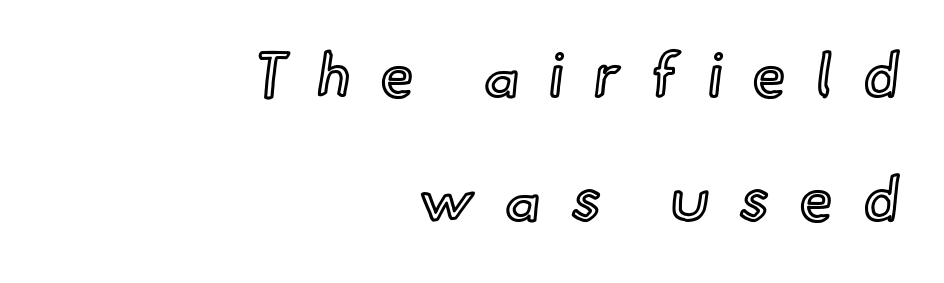
The image shows 61 px text type; set right-aligned, loose line spacing (2.04x), unusually wide letter spacing (+0.49 em), not underlined; a small x-height.
